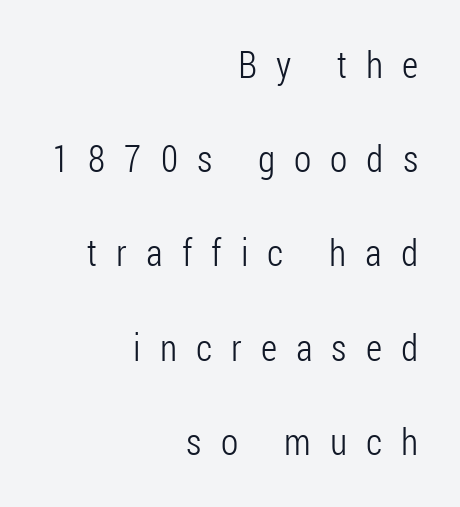
One glance says open: line gaps are wider than usual. A sans-serif font was chosen for this passage. Varying glyph widths throughout — classic text-font behaviour. Glyph-to-glyph distance is far greater than everyday printed text. Weight class: somewhere from thin through regular. Horizontally, the lines are justified to the trailing edge only.
